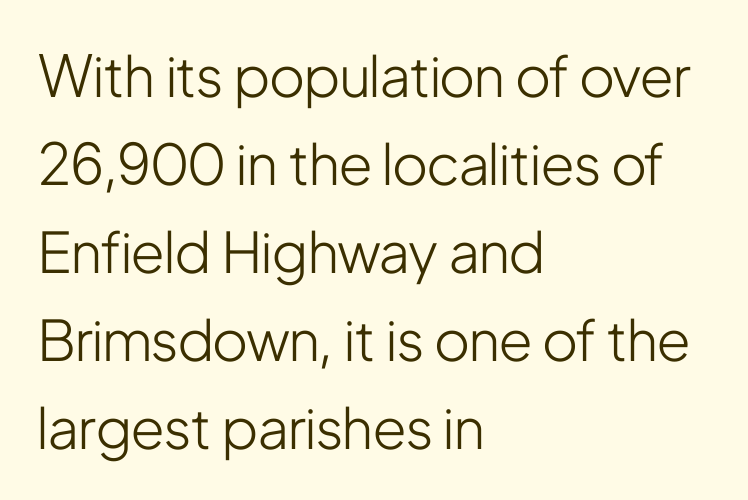
Q: Is the text bold? A: No.
Q: Is the text italic (slanted)? A: No, it is upright.
Q: Is the typeface a serif or a sans-serif typeface? A: Sans-serif.
Q: Is the text underlined? A: No.
Q: How is the paragraph aligned? A: Left-aligned.
Q: Is the spacing between letters normal or unusually wide? A: Normal.
Q: Is the spacing between lines tight, normal or loose? A: Normal.
Q: Width (condensed, normal, or wide)? A: Condensed.
Q: Stroke contrast? A: Low.
Q: x-height? A: Medium.
Q: Monospaced? A: No.
